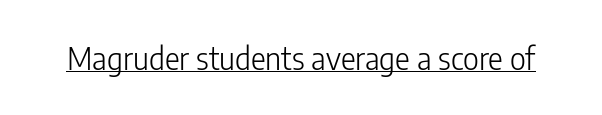
The image shows 31 px light, condensed sans-serif type, upright; set normal letter spacing, underlined; low stroke contrast and a medium x-height.
